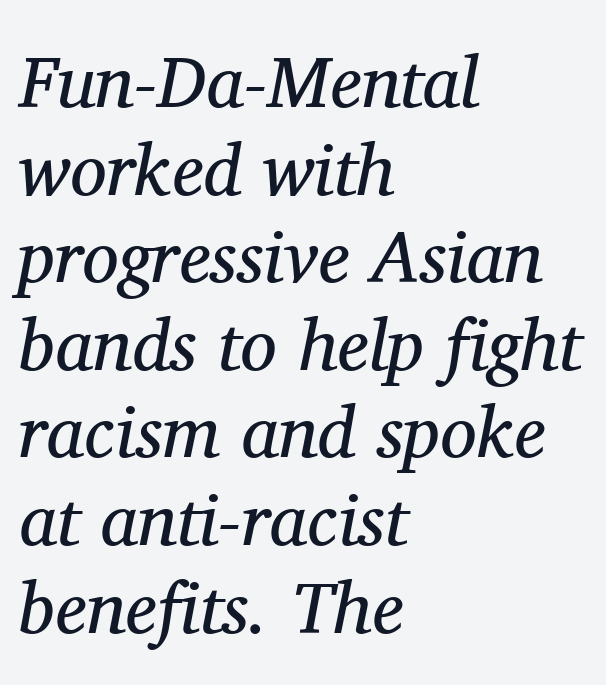
You could not count columns in this text — the font is proportionally spaced. Here the glyphs are tracked normally, forming tight word shapes. The rendering shows small feet on the letterforms — a serif design. The rendering anchors every line to the left-hand side.
